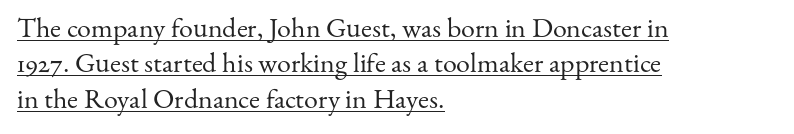
The image shows 28 px regular-weight serif type, upright; set left-aligned, normal line spacing (1.26x), normal letter spacing, underlined; medium stroke contrast and a small x-height.
